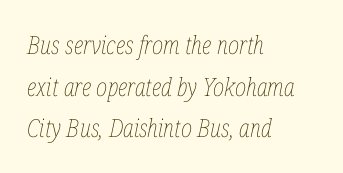
Q: Is the text bold? A: No.
Q: Is the text italic (slanted)? A: Yes, it leans right by about 12 degrees.
Q: Is the text underlined? A: No.
Q: How is the paragraph aligned? A: Left-aligned.
Q: Is the spacing between letters normal or unusually wide? A: Normal.
Q: Is the spacing between lines tight, normal or loose? A: Normal.
